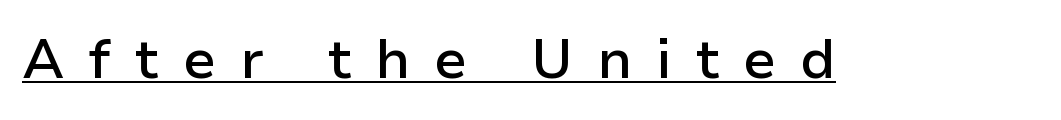
Q: Is the text bold? A: Semi-bold.
Q: Is the text italic (slanted)? A: No, it is upright.
Q: Is the typeface a serif or a sans-serif typeface? A: Sans-serif.
Q: Is the text underlined? A: Yes.
Q: Is the spacing between letters normal or unusually wide? A: Unusually wide.
Q: Width (condensed, normal, or wide)? A: Normal.
Q: Stroke contrast? A: Low.
Q: x-height? A: Medium.
Q: Monospaced? A: No.
